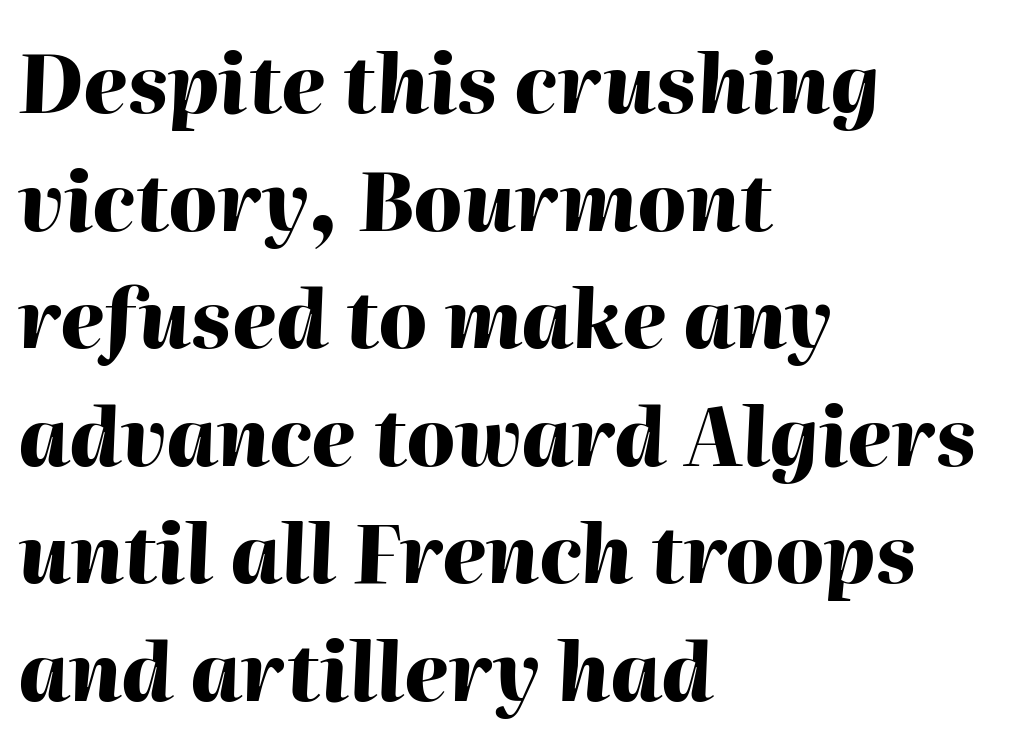
The rendering keeps characters at their native spacing. Proportional: the letters do not fall into vertical columns. These lines stack with their left ends in a neat column. The space between consecutive lines is moderate. Look at the stroke-to-counter ratio: heavy, a bold. Is the type slanted? Yes — the strokes lean at a clear angle.
